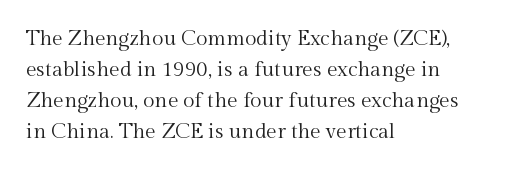
{"italic": "no", "bold": "no", "underline": "no", "align": "left", "line_spacing": "normal", "line_spacing_ratio": 1.47, "letter_spacing": "normal", "letter_spacing_em": 0.0, "glyph_px": 21}
